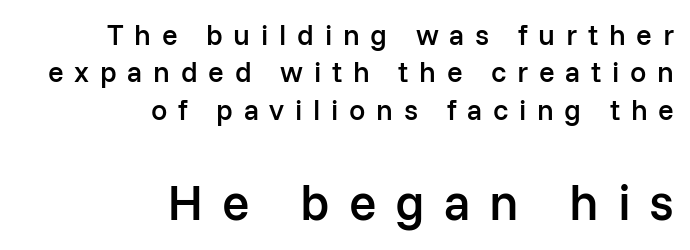
Q: Is the text bold? A: Semi-bold.
Q: Is the text italic (slanted)? A: No, it is upright.
Q: Is the typeface a serif or a sans-serif typeface? A: Sans-serif.
Q: Is the text underlined? A: No.
Q: How is the paragraph aligned? A: Right-aligned.
Q: Is the spacing between letters normal or unusually wide? A: Unusually wide.
Q: Is the spacing between lines tight, normal or loose? A: Normal.
Q: Which block of text is set in a larger size, the first (top) or the second (bottom)? A: The second (bottom) one.
Q: Width (condensed, normal, or wide)? A: Normal.
Q: Stroke contrast? A: Low.
Q: x-height? A: Medium.
Q: Monospaced? A: No.
